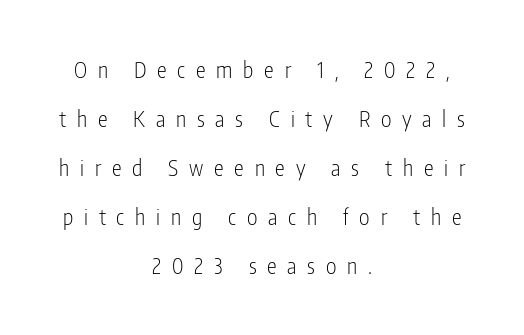
The image shows 22 px text type, upright; set centered, loose line spacing (2.23x), unusually wide letter spacing (+0.49 em), not underlined.
